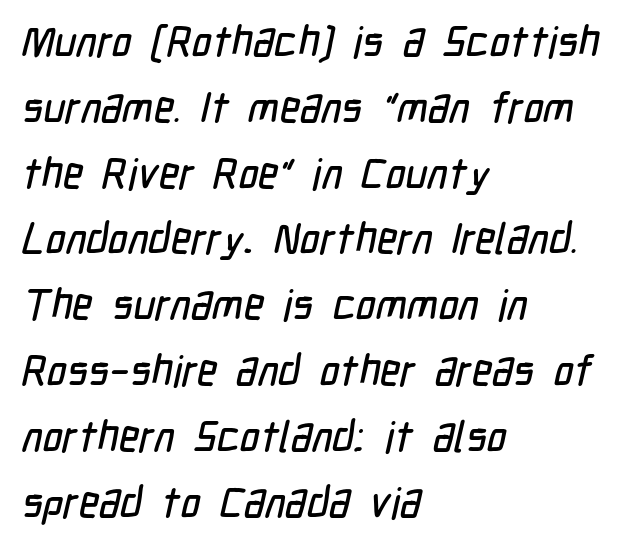
The image shows 43 px condensed sans-serif type; set left-aligned, normal line spacing (1.53x), normal letter spacing, not underlined; low stroke contrast and a medium x-height.
